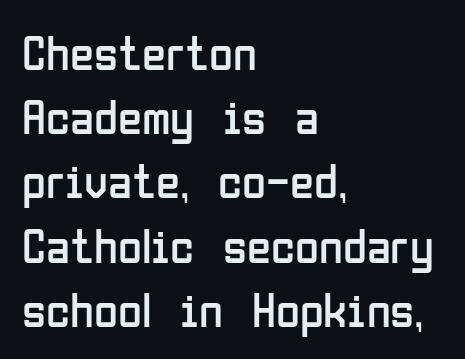
{"serif": "no", "italic": "no", "bold": "no", "weight": "regular", "width": "condensed", "stroke_contrast": "low", "x_height": "medium", "monospaced": "no", "underline": "no", "align": "left", "line_spacing": "normal", "line_spacing_ratio": 1.31, "letter_spacing": "normal", "letter_spacing_em": 0.0, "glyph_px": 49}
